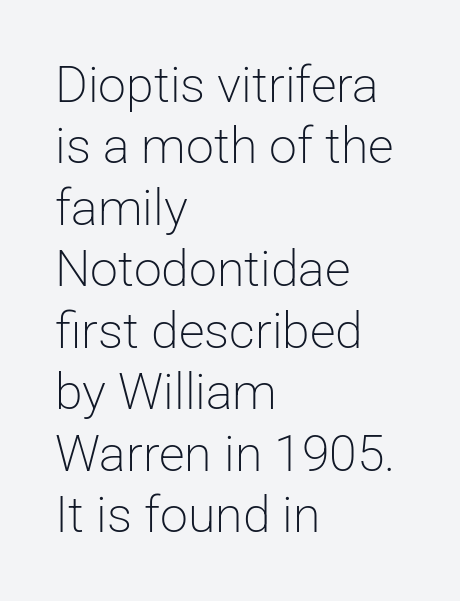
Q: Is the text bold? A: No.
Q: Is the text italic (slanted)? A: No, it is upright.
Q: Is the typeface a serif or a sans-serif typeface? A: Sans-serif.
Q: Is the text underlined? A: No.
Q: How is the paragraph aligned? A: Left-aligned.
Q: Is the spacing between letters normal or unusually wide? A: Normal.
Q: Width (condensed, normal, or wide)? A: Normal.
Q: Stroke contrast? A: Low.
Q: x-height? A: Medium.
Q: Monospaced? A: No.
